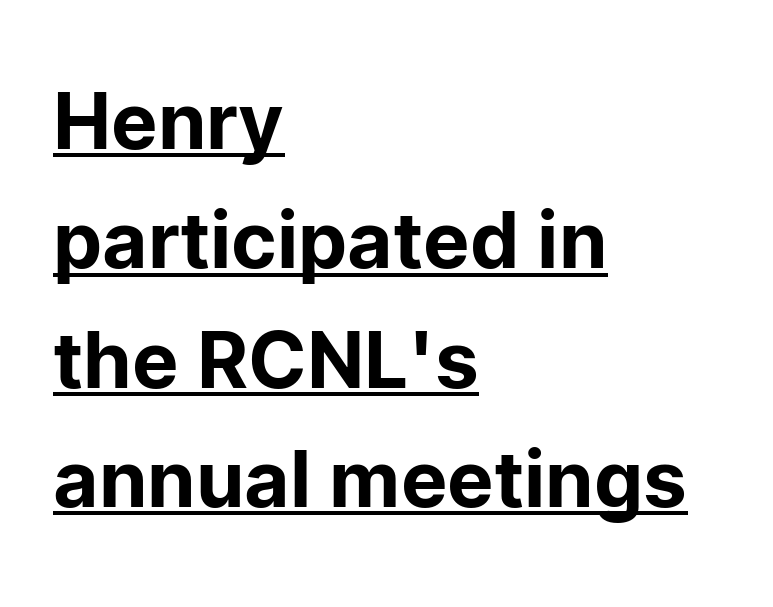
The image shows 78 px sans-serif type, upright; set left-aligned, normal line spacing (1.53x), normal letter spacing, underlined; low stroke contrast and a medium x-height.
